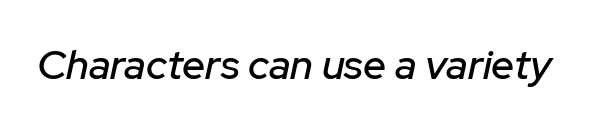
The image shows 41 px text type, italic (leaning right); set normal letter spacing, not underlined; low stroke contrast and a medium x-height.
